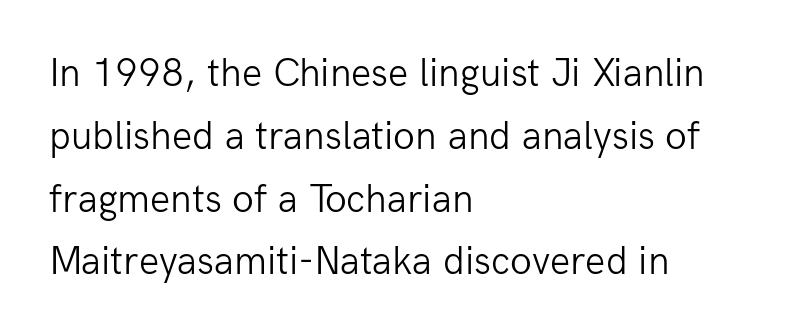
Line spacing here is normal. A clean baseline with only descenders dipping below it. Students, note that the glyphs here touch the page at normal intervals. Heft: none added — not bold. The lettering stays uniformly vertical, giving the passage a roman look.
